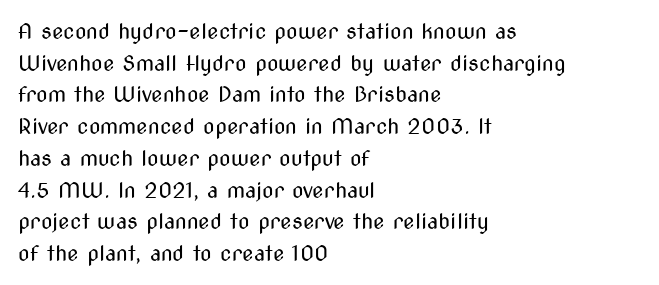
Q: Is the text bold? A: No.
Q: Is the text italic (slanted)? A: No, it is upright.
Q: Is the text underlined? A: No.
Q: How is the paragraph aligned? A: Left-aligned.
Q: Is the spacing between letters normal or unusually wide? A: Normal.
Q: Is the spacing between lines tight, normal or loose? A: Normal.
